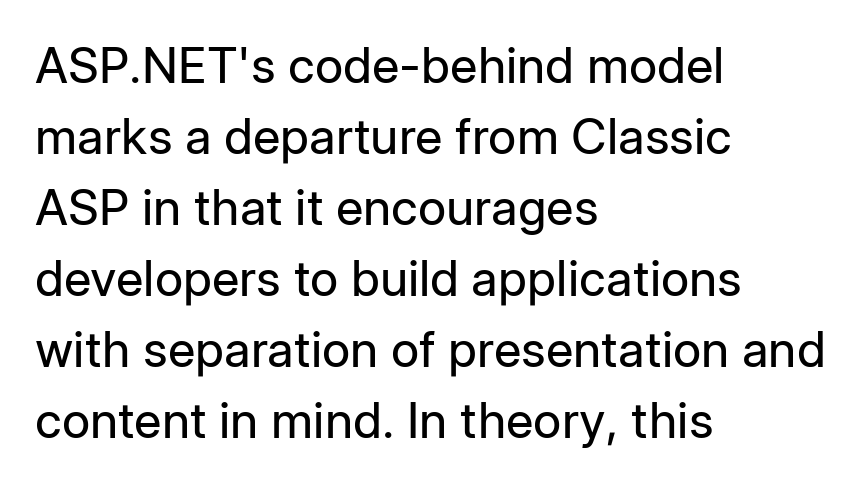
The image shows 49 px regular-weight sans-serif type, upright; set left-aligned, normal line spacing (1.45x), normal letter spacing, not underlined; low stroke contrast and a medium x-height.
